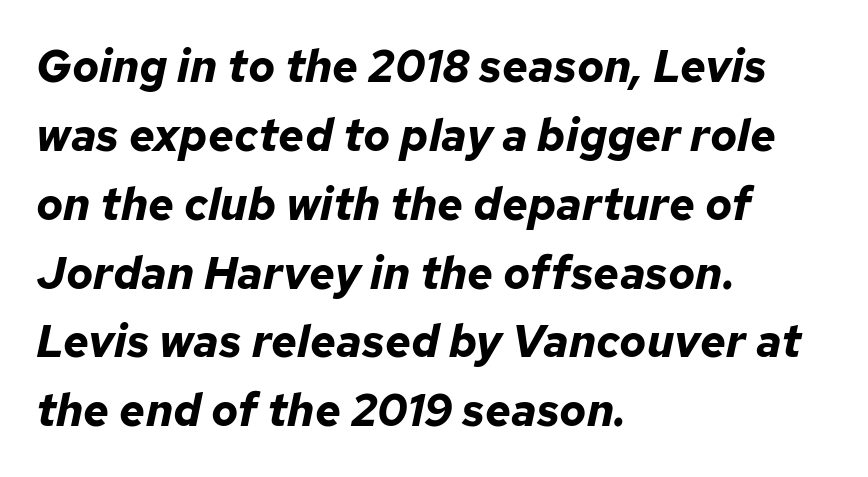
{"italic": "yes", "lean": "right", "slant_degrees": 12, "bold": "yes", "weight": "bold", "width": "normal", "stroke_contrast": "low", "x_height": "medium", "monospaced": "no", "underline": "no", "align": "left", "line_spacing": "normal", "line_spacing_ratio": 1.53, "letter_spacing": "normal", "letter_spacing_em": 0.0, "glyph_px": 45}
